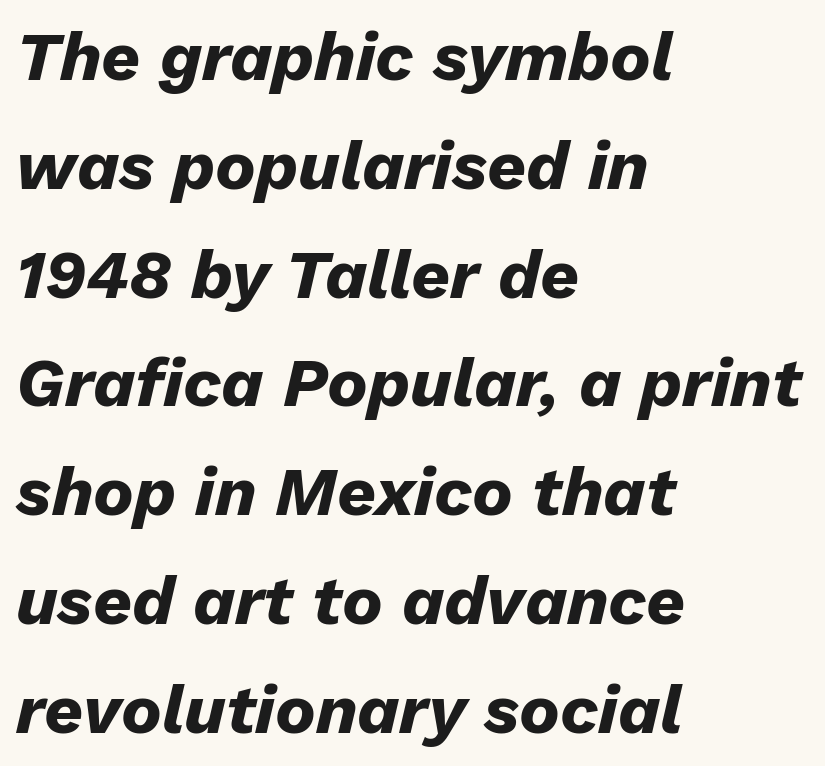
{"italic": "yes", "lean": "right", "slant_degrees": 13, "bold": "yes", "weight": "heavy", "width": "normal", "stroke_contrast": "low", "x_height": "medium", "monospaced": "no", "underline": "no", "align": "left", "line_spacing": "normal", "line_spacing_ratio": 1.6, "letter_spacing": "normal", "letter_spacing_em": 0.0, "glyph_px": 68}
